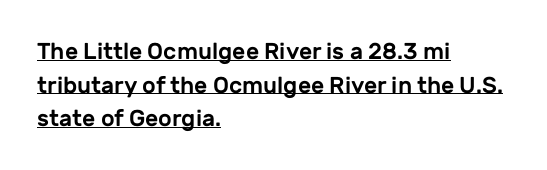
Italic? Not at all — the glyphs are vertical. A classic flush-left, rag-right setting is used for this passage. This sample carries an underscore along the baseline area. The face used here is rendered with its standard letterfit. The line-height multiplier appears to be the usual default.
